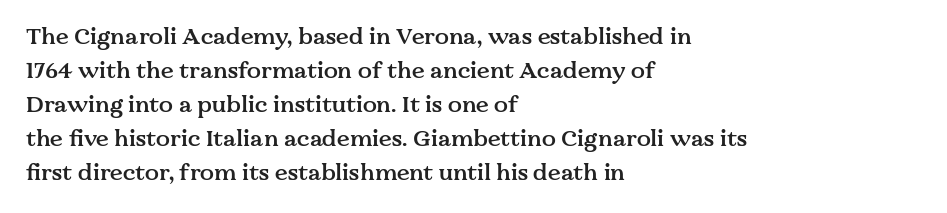
The type is set solid horizontally, with unmodified tracking. Letters rest on an invisible, unmarked baseline. The lettering holds an erect, upright posture throughout. Typeset ragged right — the left edge is the straight one. The block of text has a typical density, with ordinary space between rows.
